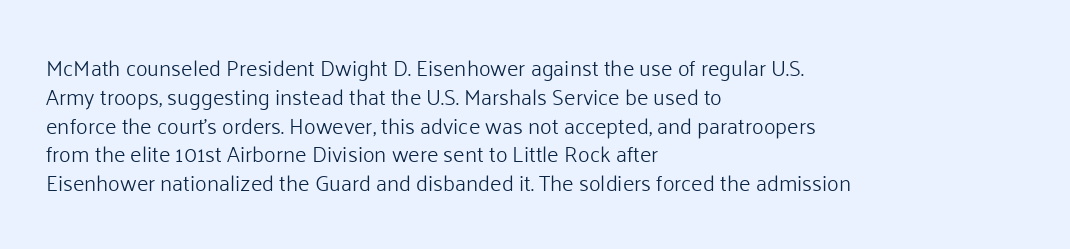
Q: Is the text bold? A: No.
Q: Is the text italic (slanted)? A: No, it is upright.
Q: Is the text underlined? A: No.
Q: How is the paragraph aligned? A: Left-aligned.
Q: Is the spacing between letters normal or unusually wide? A: Normal.
Q: Is the spacing between lines tight, normal or loose? A: Normal.
